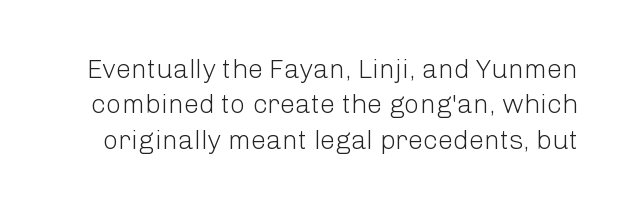
The typesetting does not lean heavy: it is not bold. The foot of each line stays bare and open. One glance says typical: line gaps are just what's usual. Vertical strokes here are truly vertical. Observe the ordinary spacing: letters are neighbours, not strangers.
